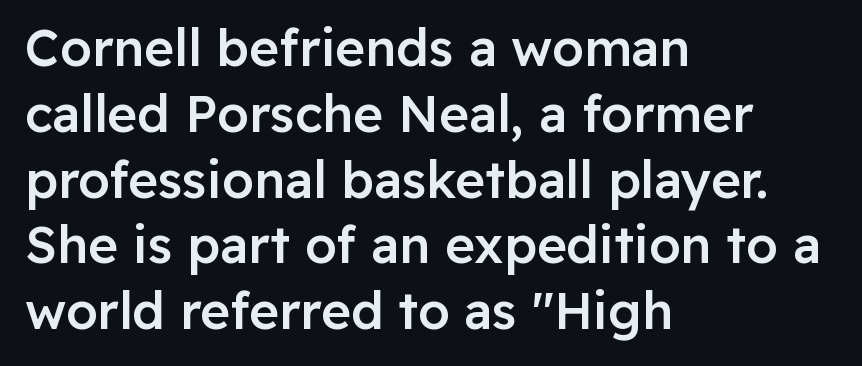
Q: Is the text bold? A: Semi-bold.
Q: Is the text italic (slanted)? A: No, it is upright.
Q: Is the typeface a serif or a sans-serif typeface? A: Sans-serif.
Q: Is the text underlined? A: No.
Q: How is the paragraph aligned? A: Left-aligned.
Q: Is the spacing between letters normal or unusually wide? A: Normal.
Q: Is the spacing between lines tight, normal or loose? A: Normal.
Q: Width (condensed, normal, or wide)? A: Normal.
Q: Stroke contrast? A: Low.
Q: x-height? A: Medium.
Q: Monospaced? A: No.
